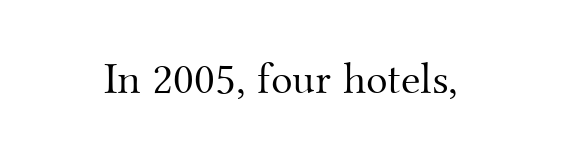
The image shows 45 px light serif type, upright; set normal letter spacing, not underlined; medium stroke contrast and a small x-height.
